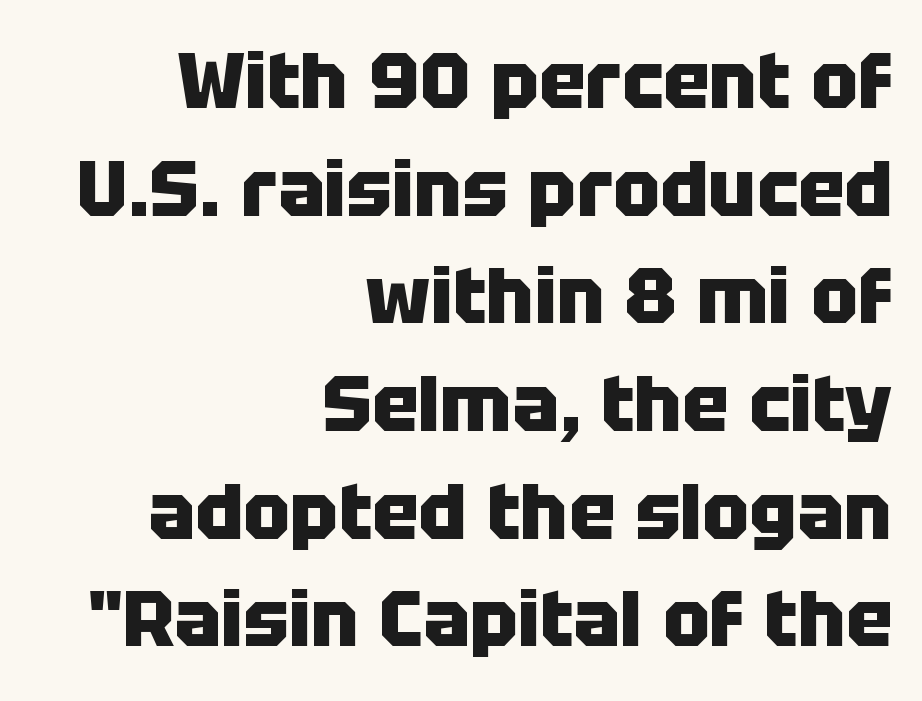
This rendering employs a face without finishing strokes, i.e., a sans-serif. Lines of text with bare space underneath. Stroke thickness is high; the sample reads as a true bold. Is there much room between lines? A standard amount, neither cramped nor airy. In terms of posture, this sample is upright. You could not count columns in this text — the font is proportionally spaced.
